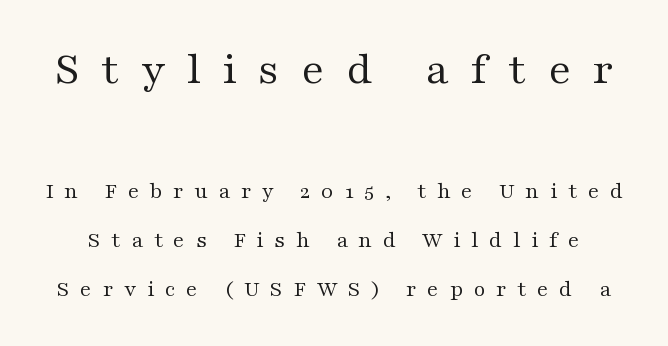
{"serif": "yes", "italic": "no", "bold": "no", "weight": "regular", "width": "wide", "stroke_contrast": "medium", "x_height": "medium", "monospaced": "no", "underline": "no", "line_spacing": "loose", "line_spacing_ratio": 2.13, "letter_spacing": "wide", "letter_spacing_em": 0.46, "larger_block": "first", "size_ratio": 2.0, "glyph_px": 46}
